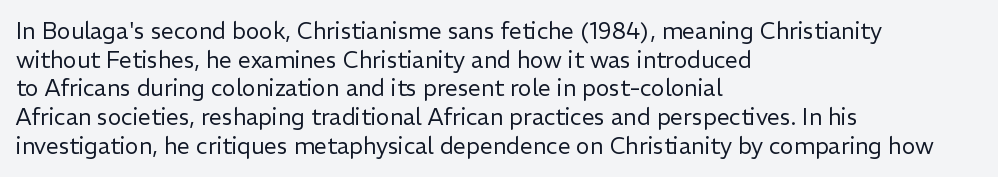
The image shows 23 px text type, upright; set left-aligned, normal line spacing (1.25x), normal letter spacing, not underlined.
